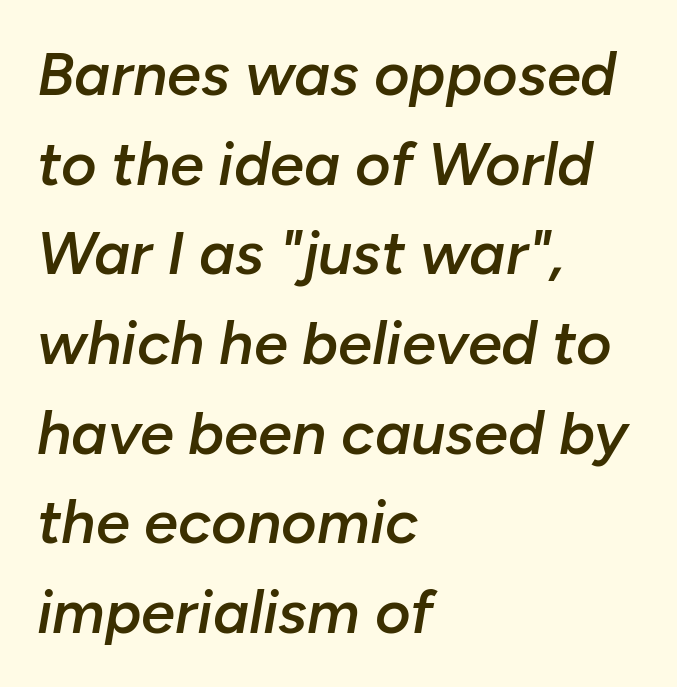
{"italic": "yes", "lean": "right", "slant_degrees": 10, "bold": "semi", "weight": "semibold", "width": "normal", "stroke_contrast": "low", "x_height": "medium", "monospaced": "no", "underline": "no", "align": "left", "line_spacing": "normal", "line_spacing_ratio": 1.47, "letter_spacing": "normal", "letter_spacing_em": 0.0, "glyph_px": 61}
